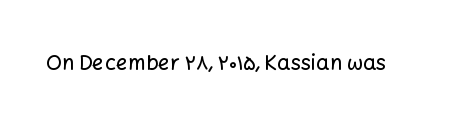
The image shows 21 px text type, upright; set normal letter spacing, not underlined.
